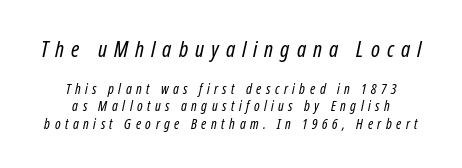
Q: Is the text bold? A: No.
Q: Is the text italic (slanted)? A: Yes, it leans right by about 12 degrees.
Q: Is the text underlined? A: No.
Q: How is the paragraph aligned? A: Centered.
Q: Is the spacing between letters normal or unusually wide? A: Unusually wide.
Q: Is the spacing between lines tight, normal or loose? A: Normal.
Q: Which block of text is set in a larger size, the first (top) or the second (bottom)? A: The first (top) one.
